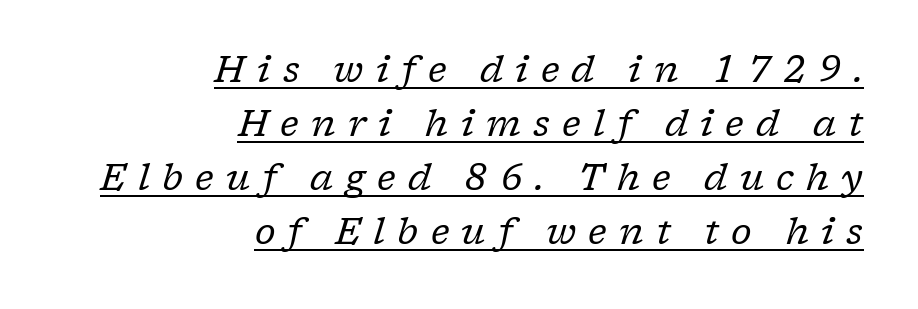
The image shows 36 px regular-weight serif type, italic (leaning right); set right-aligned, normal line spacing (1.5x), unusually wide letter spacing (+0.34 em), underlined; low stroke contrast and a medium x-height.
